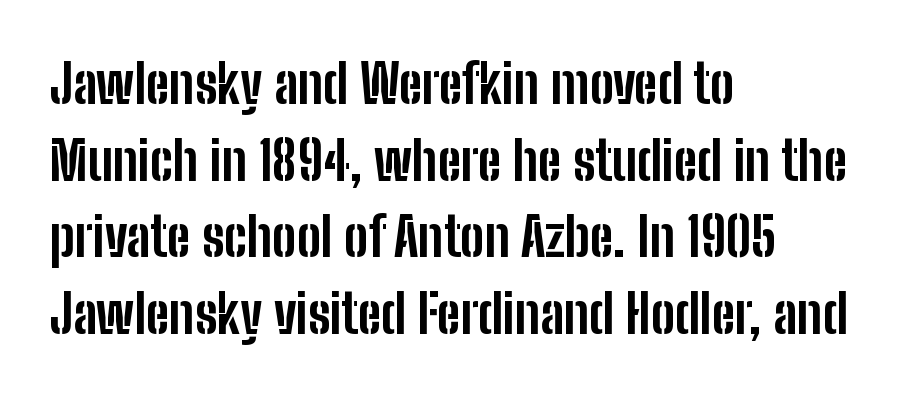
Nobody drew a line under any word here. A roman cut, with each character standing at attention. Every row of glyphs begins at an identical x-position on the left. A typesetter would call this zero additional tracking. Is this a fixed-width face? No — the glyphs have proportional, varying widths.
